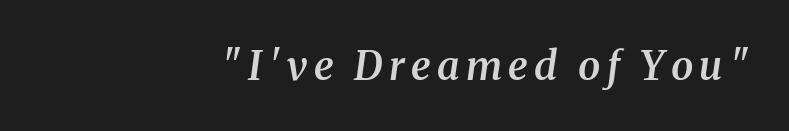
The image shows 40 px semibold serif type, italic (leaning right); set right-aligned, not underlined; medium stroke contrast and a medium x-height.
